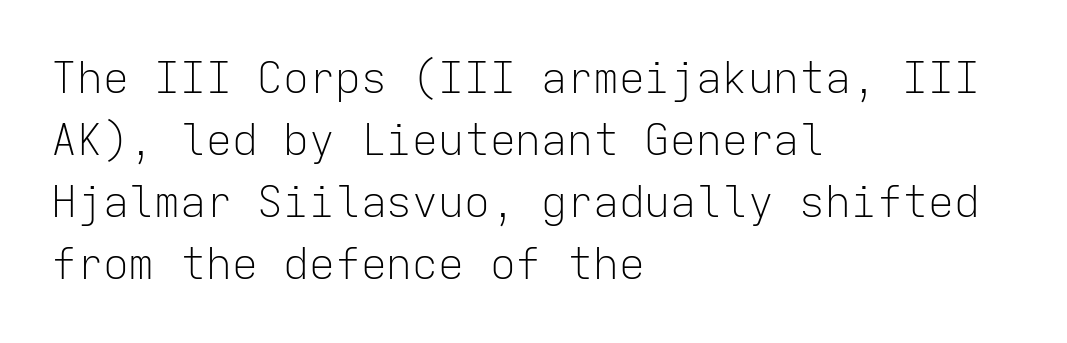
The image shows 43 px light sans-serif type, upright, monospaced; set left-aligned, normal line spacing (1.44x), normal letter spacing, not underlined; low stroke contrast and a medium x-height.
